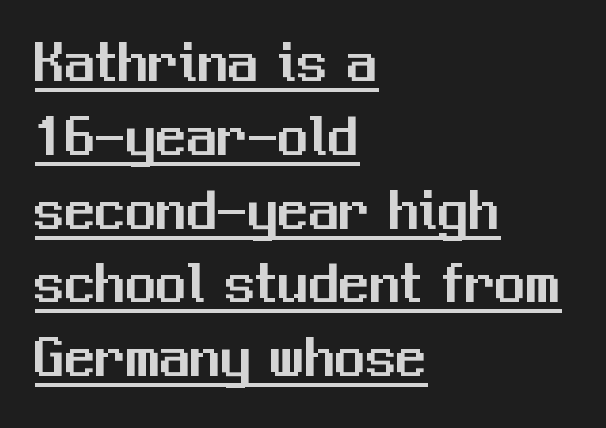
Q: Is the text italic (slanted)? A: No, it is upright.
Q: Is the typeface a serif or a sans-serif typeface? A: Sans-serif.
Q: Is the text underlined? A: Yes.
Q: How is the paragraph aligned? A: Left-aligned.
Q: Is the spacing between letters normal or unusually wide? A: Normal.
Q: Width (condensed, normal, or wide)? A: Normal.
Q: Stroke contrast? A: Medium.
Q: x-height? A: Medium.
Q: Monospaced? A: No.
